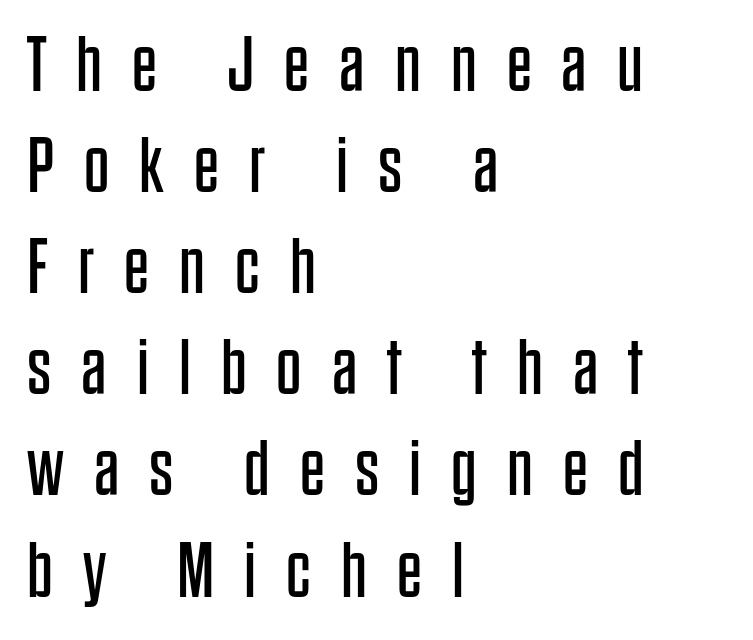
The image shows 79 px regular-weight, condensed sans-serif type, upright; set left-aligned, normal line spacing (1.28x), unusually wide letter spacing (+0.38 em), not underlined; low stroke contrast and a large x-height.
